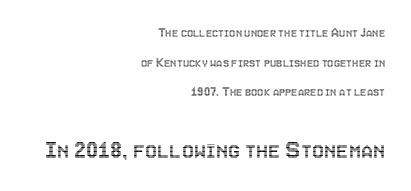
{"italic": "no", "underline": "no", "align": "right", "line_spacing": "loose", "line_spacing_ratio": 2.12, "letter_spacing": "normal", "letter_spacing_em": 0.0, "larger_block": "second", "size_ratio": 1.93, "glyph_px": 27}
